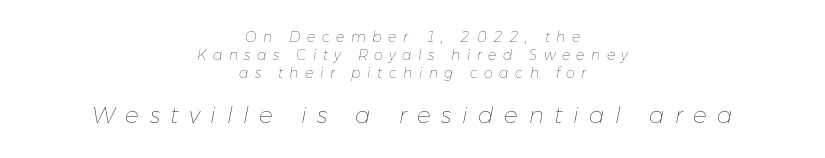
Q: Is the text bold? A: No.
Q: Is the text italic (slanted)? A: Yes, it leans right by about 11 degrees.
Q: Is the text underlined? A: No.
Q: How is the paragraph aligned? A: Centered.
Q: Is the spacing between letters normal or unusually wide? A: Unusually wide.
Q: Is the spacing between lines tight, normal or loose? A: Normal.
Q: Which block of text is set in a larger size, the first (top) or the second (bottom)? A: The second (bottom) one.
